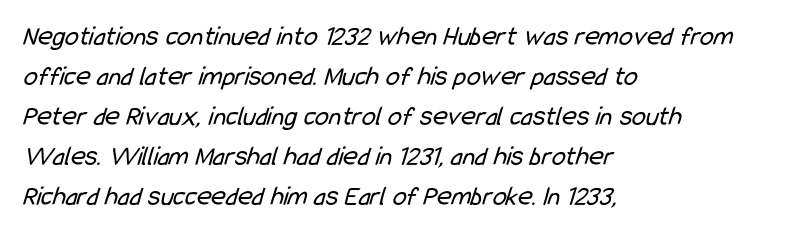
Q: Is the text bold? A: No.
Q: Is the typeface a serif or a sans-serif typeface? A: Sans-serif.
Q: Is the text underlined? A: No.
Q: How is the paragraph aligned? A: Left-aligned.
Q: Is the spacing between letters normal or unusually wide? A: Normal.
Q: Is the spacing between lines tight, normal or loose? A: Normal.
Q: Width (condensed, normal, or wide)? A: Condensed.
Q: Stroke contrast? A: Low.
Q: x-height? A: Medium.
Q: Monospaced? A: No.
